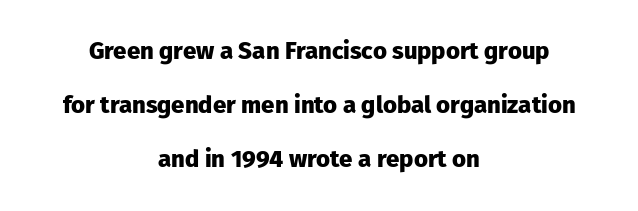
Centered paragraph, ragged on both sides. Tracking here is standard; glyphs follow each other at the usual distance. Reading down the column, the eye jumps a long way to each next line. The space beneath each line is pristine and unruled. These lines carry a lot of weight — the face is fully bold. These lines were composed using upright roman letters.
